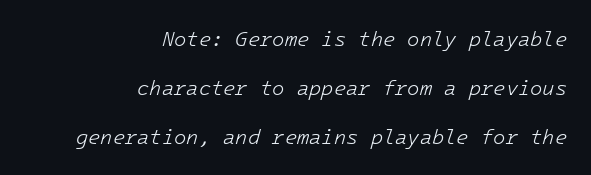
{"italic": "yes", "lean": "right", "slant_degrees": 16, "bold": "no", "underline": "no", "align": "right", "line_spacing": "loose", "line_spacing_ratio": 2.46, "letter_spacing": "normal", "letter_spacing_em": 0.0, "glyph_px": 20}
